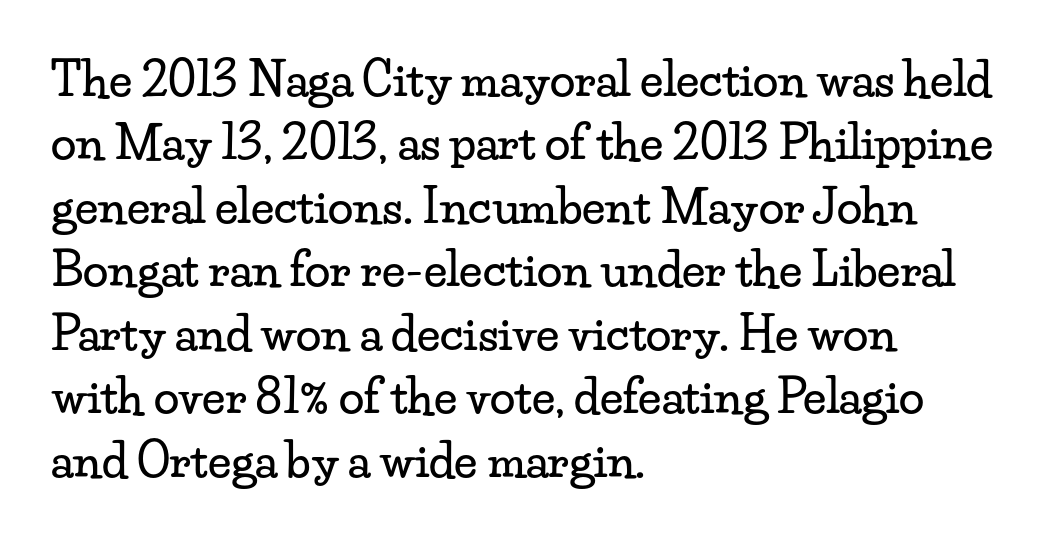
A typesetter would call this proportional, since set widths differ per character. The vertical gap from one line to the next is medium. The letterforms sit shoulder to shoulder at normal distance. The passage is arranged the way most books set body copy — flush left.
